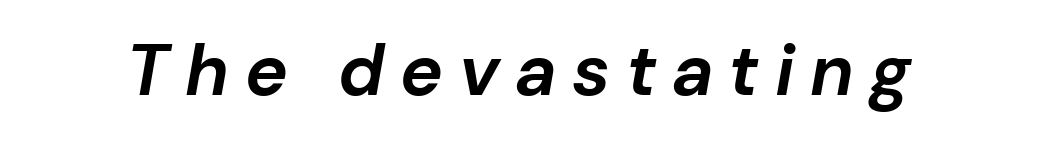
Beneath every word, the page is bare. Display-style spreading of the glyphs; the letterfit is very open. Looking at the ascenders, they clearly lean. The letters advance in unequal steps, a hallmark of proportional type. Plenty of ink on the page — the face is bold.
